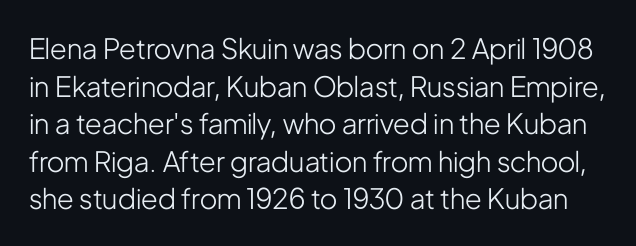
The image shows 28 px light, condensed sans-serif type, upright; set normal line spacing (1.34x), normal letter spacing, not underlined; low stroke contrast and a medium x-height.
